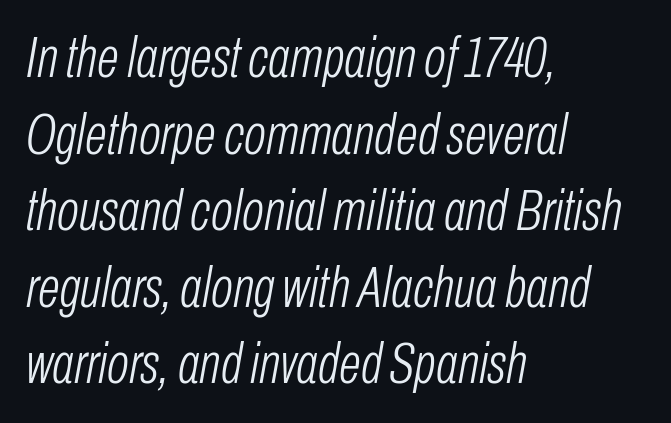
If you drew a ruler down the left edge, every line would touch it. Evenly set lines give the paragraph a standard silhouette. Think of a printed novel: that variable character pitch is what you see here. Rule under the text: the space is simply empty. These glyphs show unthickened strokes, regular width or finer. Nobody touched the tracking dial on this one.
